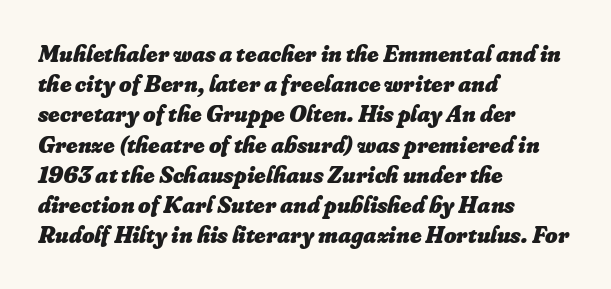
Lines of text with bare space underneath. The line-height multiplier appears to be the usual default. The letters are bold, with thick, heavy strokes. Reading down the block, your eye returns to a fixed left position each line. Slant detected: the letters are inclined.
